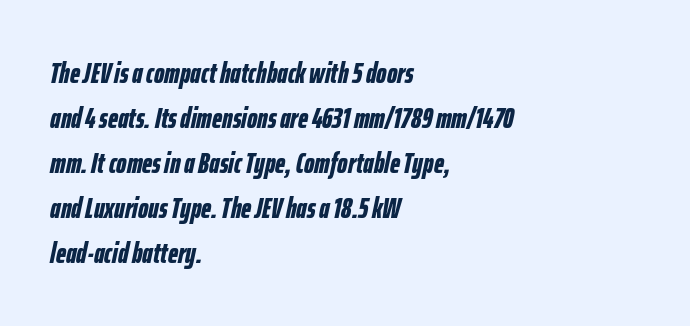
The image shows 29 px bold, condensed type, italic (leaning right); set left-aligned, normal line spacing (1.55x), normal letter spacing, not underlined; low stroke contrast and a medium x-height.
